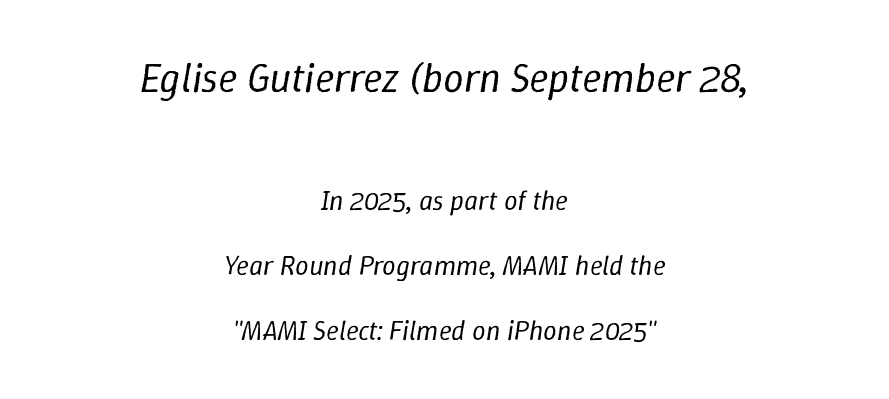
The image shows 41 px regular-weight type, italic (leaning right); set centered, loose line spacing (2.41x), normal letter spacing, not underlined; the first (top) block is 1.52x larger; low stroke contrast and a medium x-height.
